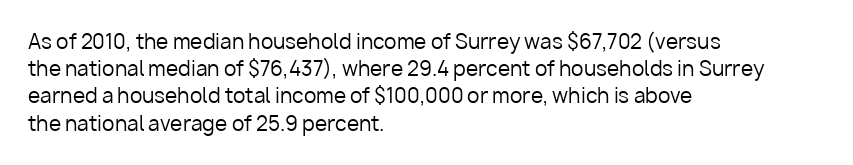
{"italic": "no", "bold": "no", "underline": "no", "align": "left", "line_spacing": "normal", "line_spacing_ratio": 1.36, "letter_spacing": "normal", "letter_spacing_em": 0.0, "glyph_px": 20}
